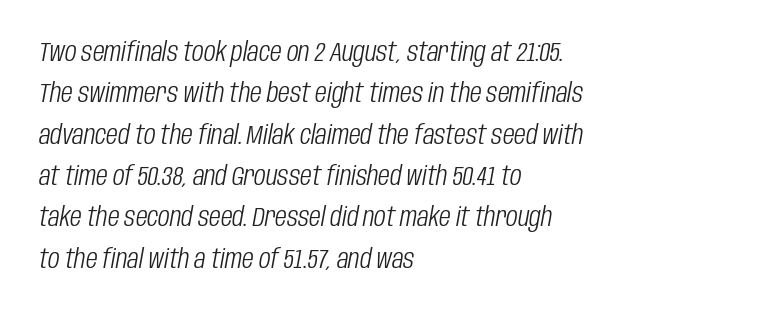
The image shows 27 px text type, italic (leaning right); set left-aligned, normal line spacing (1.53x), normal letter spacing, not underlined.
